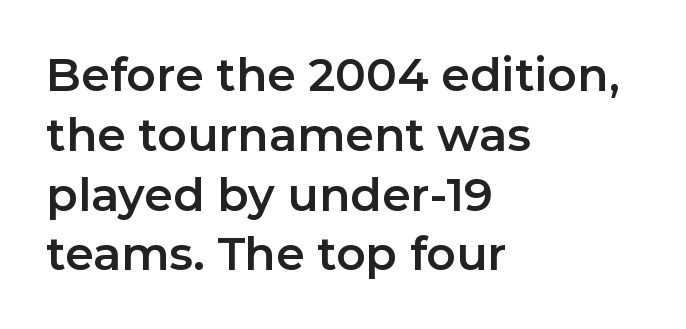
The image shows 46 px sans-serif type, upright; set left-aligned, normal line spacing (1.3x), normal letter spacing, not underlined; low stroke contrast and a medium x-height.
